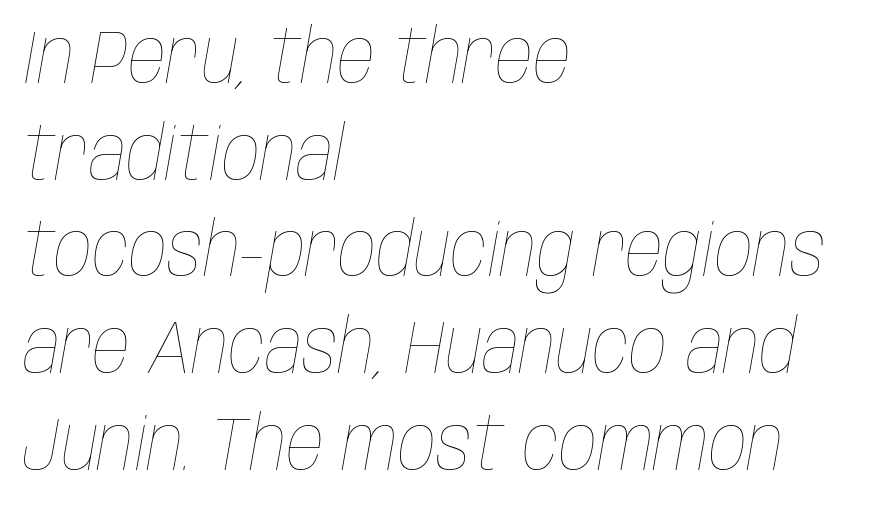
The image shows 75 px thin, condensed type, italic (leaning right); set left-aligned, normal line spacing (1.29x), normal letter spacing, not underlined; low stroke contrast and a large x-height.
